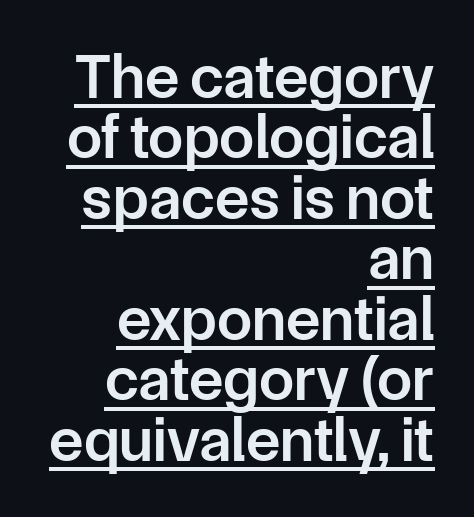
{"serif": "no", "italic": "no", "bold": "semi", "weight": "semibold", "width": "normal", "stroke_contrast": "low", "x_height": "medium", "monospaced": "no", "underline": "yes", "align": "right", "line_spacing": "tight", "line_spacing_ratio": 0.96, "letter_spacing": "normal", "letter_spacing_em": 0.0, "glyph_px": 63}
